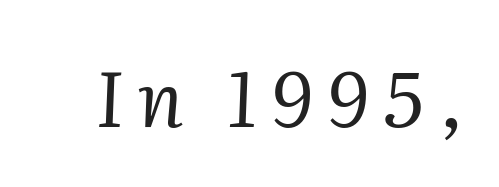
Q: Is the text bold? A: No.
Q: Is the text italic (slanted)? A: Yes, it leans right by about 2 degrees.
Q: Is the typeface a serif or a sans-serif typeface? A: Serif.
Q: Is the text underlined? A: No.
Q: Width (condensed, normal, or wide)? A: Normal.
Q: Stroke contrast? A: Medium.
Q: x-height? A: Medium.
Q: Monospaced? A: No.
